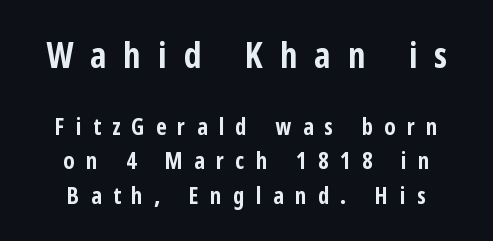
{"serif": "no", "italic": "no", "bold": "yes", "weight": "bold", "width": "condensed", "stroke_contrast": "low", "x_height": "medium", "monospaced": "no", "underline": "no", "align": "center", "line_spacing": "normal", "line_spacing_ratio": 1.49, "letter_spacing": "wide", "letter_spacing_em": 0.49, "larger_block": "first", "size_ratio": 1.52, "glyph_px": 35}
